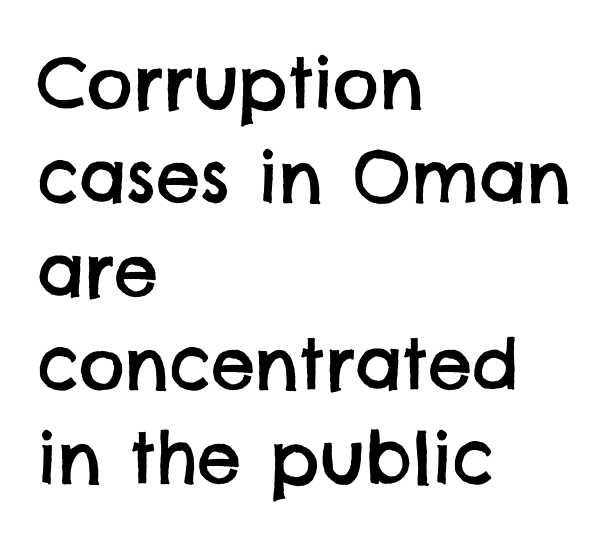
Is this a sans? Yes — the strokes have no serifs. Characters follow at the spacing the type designer built in. Whoever set this chose a conventional vertical rhythm. Here the designer chose a conventional face with non-uniform glyph widths. Words float on clear page, feet unadorned.
